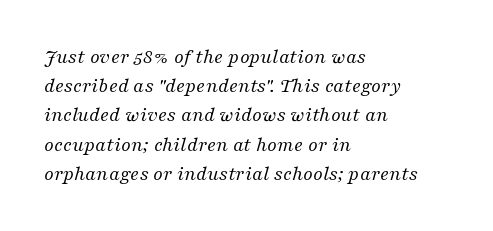
Q: Is the text bold? A: No.
Q: Is the text italic (slanted)? A: Yes, it leans right by about 16 degrees.
Q: Is the text underlined? A: No.
Q: How is the paragraph aligned? A: Left-aligned.
Q: Is the spacing between letters normal or unusually wide? A: Normal.
Q: Is the spacing between lines tight, normal or loose? A: Normal.
